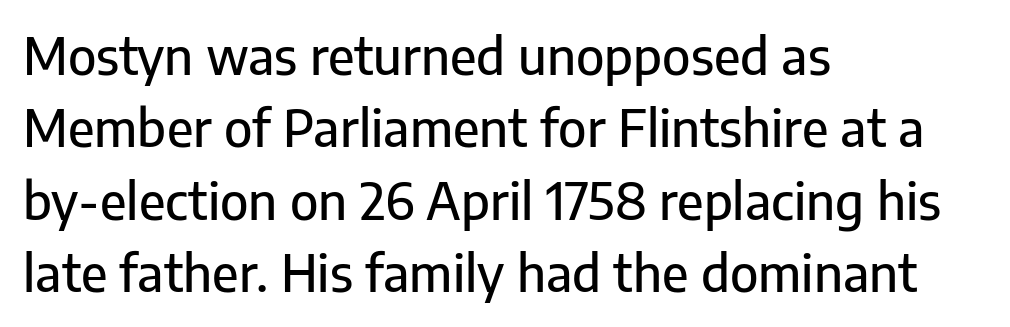
{"serif": "no", "italic": "no", "width": "normal", "stroke_contrast": "low", "x_height": "medium", "monospaced": "no", "underline": "no", "align": "left", "line_spacing": "normal", "line_spacing_ratio": 1.45, "letter_spacing": "normal", "letter_spacing_em": 0.0, "glyph_px": 50}
